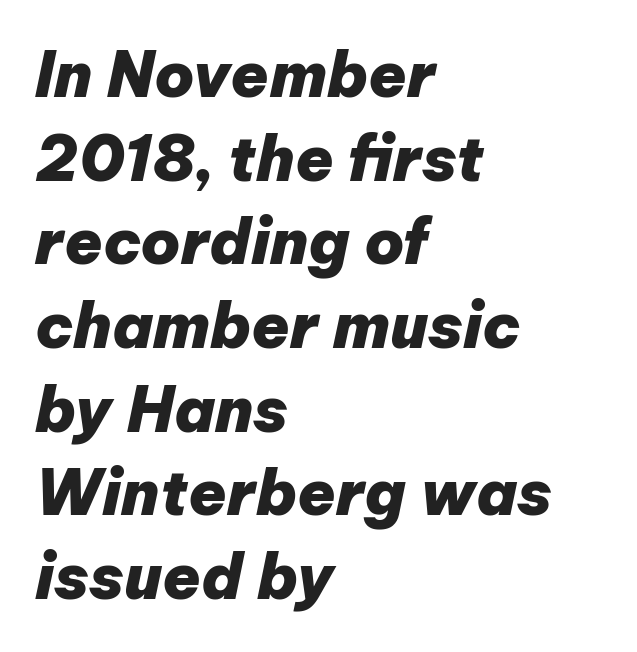
Q: Is the text bold? A: Yes.
Q: Is the text italic (slanted)? A: Yes, it leans right by about 12 degrees.
Q: Is the text underlined? A: No.
Q: How is the paragraph aligned? A: Left-aligned.
Q: Is the spacing between letters normal or unusually wide? A: Normal.
Q: Is the spacing between lines tight, normal or loose? A: Normal.
Q: Width (condensed, normal, or wide)? A: Normal.
Q: Stroke contrast? A: Low.
Q: x-height? A: Medium.
Q: Monospaced? A: No.
